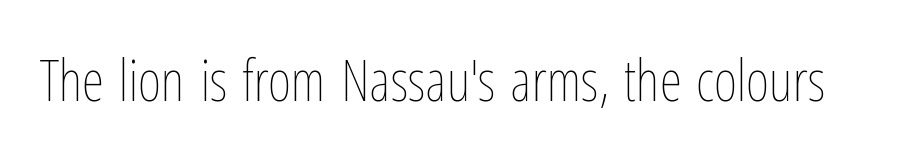
Character widths vary here, with narrow letters taking less room than wide ones. Check under the words: just untouched page. Glyph-to-glyph distance matches everyday printed text. The lettering holds an erect, upright posture throughout.
